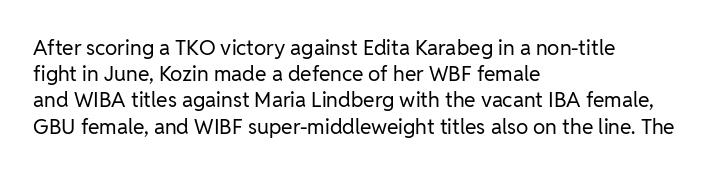
Does extra space separate the letters? No, they use regular spacing. Layout note: lines flush left. The area under the type is left untouched. This reads as an unemphasized weight, regular at the heaviest. This is roman type, the default non-slanted kind. Vertical spacing — default.
